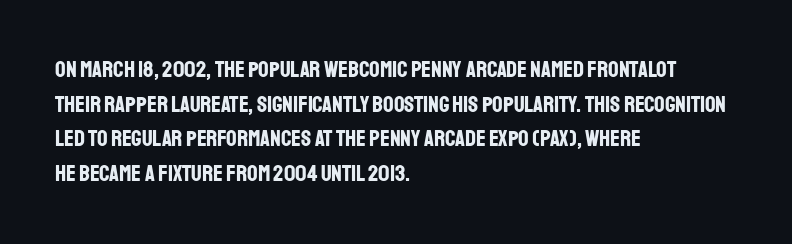
Every stem runs plumb, perpendicular to the baseline. The typesetting leans heavy: a genuine bold. Anything drawn beneath the words? Only blank space. The paragraph shown leans on its left margin. In terms of letterspacing, this is plain default setting. The space between consecutive lines is moderate.
